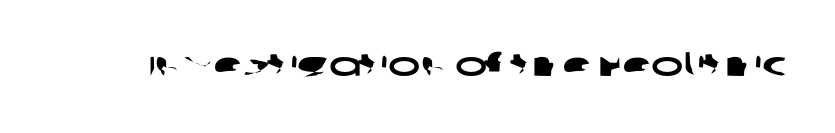
{"serif": "no", "width": "wide", "stroke_contrast": "low", "x_height": "large", "monospaced": "no", "underline": "no", "letter_spacing": "normal", "letter_spacing_em": 0.0, "glyph_px": 34}
